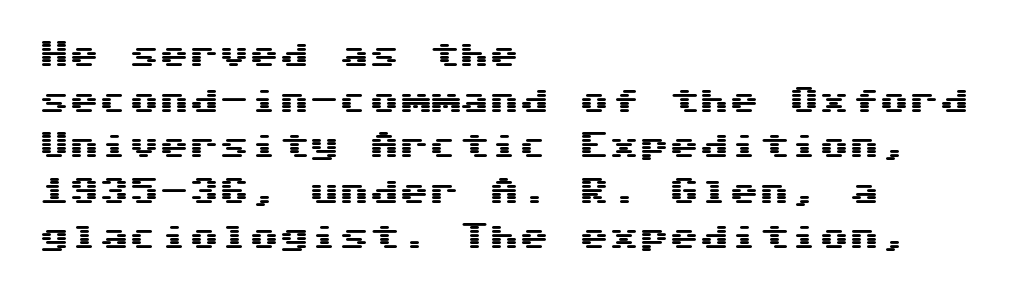
{"serif": "no", "italic": "no", "width": "wide", "stroke_contrast": "medium", "x_height": "medium", "underline": "no", "align": "left", "line_spacing": "normal", "line_spacing_ratio": 1.52, "letter_spacing": "normal", "letter_spacing_em": 0.0, "glyph_px": 30}
